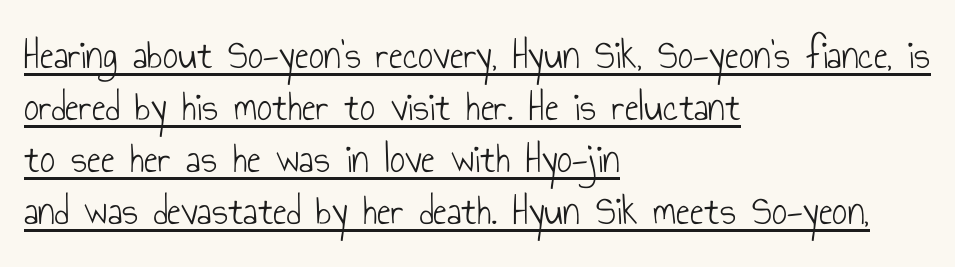
The image shows 42 px light, condensed sans-serif type, upright; set left-aligned, line spacing 1.24x, normal letter spacing, underlined; low stroke contrast and a small x-height.
